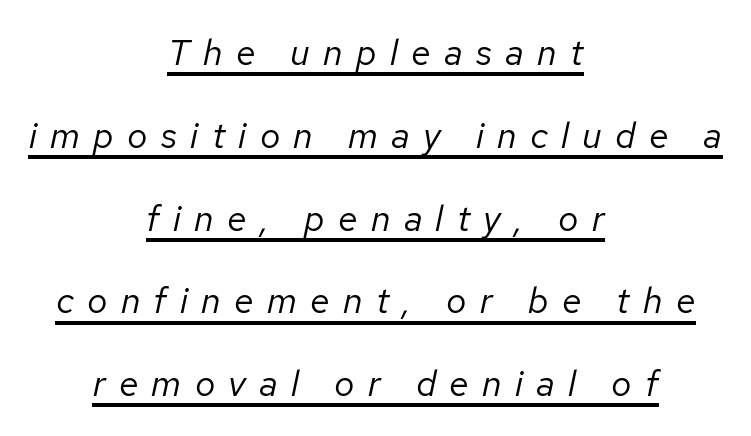
The image shows 36 px regular-weight type, italic (leaning right); set centered, loose line spacing (2.3x), unusually wide letter spacing (+0.37 em), underlined; low stroke contrast and a medium x-height.
